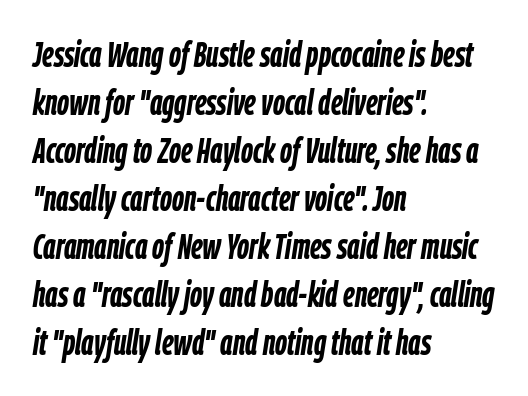
The gap between lines stays unmarked. Words appear dense and cohesive because spacing is normal. Do the characters align in a grid? No, the font is proportional. You can tell it's italic because the verticals aren't actually vertical. Students, observe: this is what conventionally led text looks like. Typeset ragged right — the left edge is the straight one.
